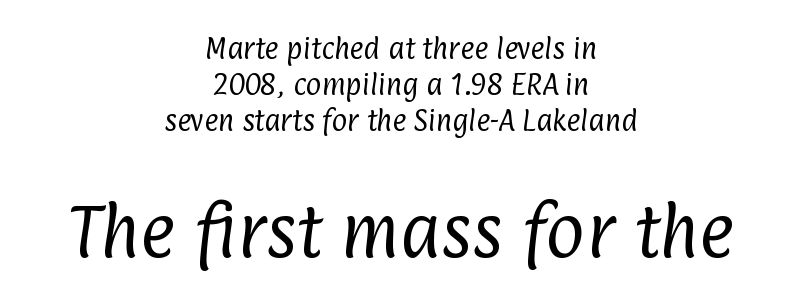
Q: Is the text bold? A: No.
Q: Is the typeface a serif or a sans-serif typeface? A: Sans-serif.
Q: Is the text underlined? A: No.
Q: How is the paragraph aligned? A: Centered.
Q: Is the spacing between letters normal or unusually wide? A: Normal.
Q: Is the spacing between lines tight, normal or loose? A: Normal.
Q: Which block of text is set in a larger size, the first (top) or the second (bottom)? A: The second (bottom) one.
Q: Width (condensed, normal, or wide)? A: Condensed.
Q: Stroke contrast? A: Low.
Q: x-height? A: Medium.
Q: Monospaced? A: No.
